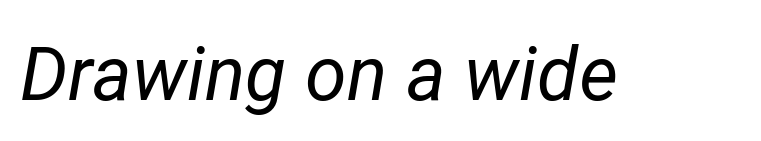
{"italic": "yes", "lean": "right", "slant_degrees": 12, "bold": "no", "weight": "regular", "width": "normal", "stroke_contrast": "low", "x_height": "medium", "monospaced": "no", "underline": "no", "letter_spacing": "normal", "letter_spacing_em": 0.0, "glyph_px": 75}
